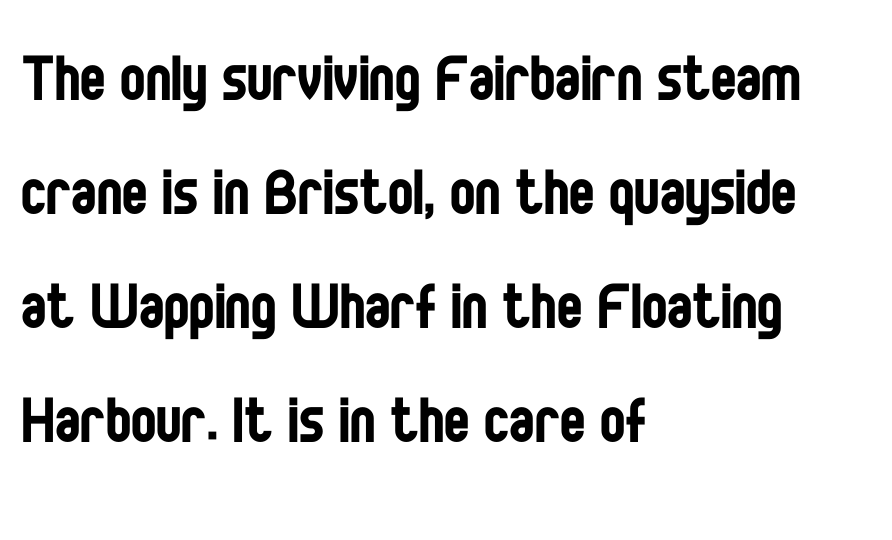
Q: Is the text bold? A: No.
Q: Is the text italic (slanted)? A: No, it is upright.
Q: Is the typeface a serif or a sans-serif typeface? A: Sans-serif.
Q: Is the text underlined? A: No.
Q: How is the paragraph aligned? A: Left-aligned.
Q: Is the spacing between letters normal or unusually wide? A: Normal.
Q: Is the spacing between lines tight, normal or loose? A: Normal.
Q: Width (condensed, normal, or wide)? A: Condensed.
Q: Stroke contrast? A: Low.
Q: x-height? A: Large.
Q: Monospaced? A: No.
